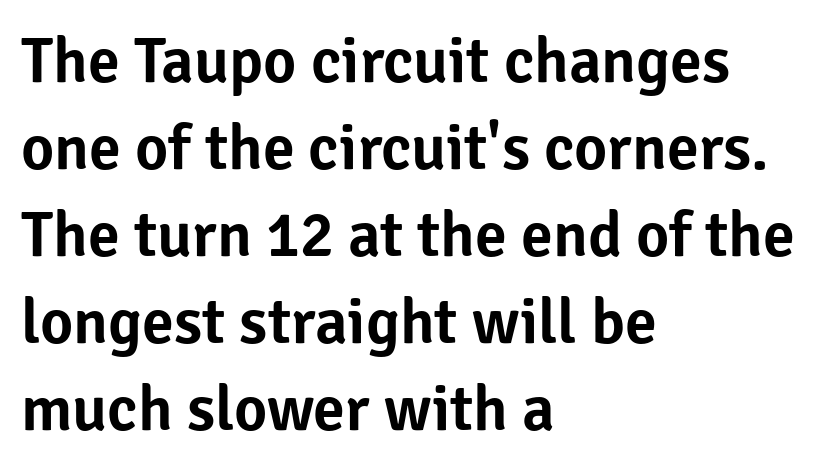
Q: Is the text italic (slanted)? A: No, it is upright.
Q: Is the typeface a serif or a sans-serif typeface? A: Sans-serif.
Q: Is the text underlined? A: No.
Q: How is the paragraph aligned? A: Left-aligned.
Q: Is the spacing between letters normal or unusually wide? A: Normal.
Q: Is the spacing between lines tight, normal or loose? A: Normal.
Q: Width (condensed, normal, or wide)? A: Normal.
Q: Stroke contrast? A: Low.
Q: x-height? A: Medium.
Q: Monospaced? A: No.
